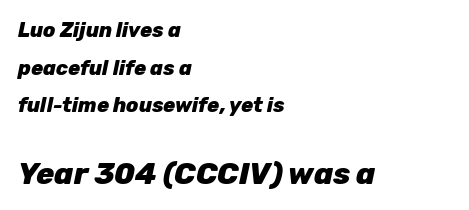
{"italic": "yes", "lean": "right", "slant_degrees": 12, "bold": "yes", "weight": "heavy", "width": "normal", "stroke_contrast": "low", "x_height": "medium", "monospaced": "no", "underline": "no", "align": "left", "line_spacing_ratio": 1.88, "letter_spacing": "normal", "letter_spacing_em": 0.0, "larger_block": "second", "size_ratio": 1.5, "glyph_px": 30}
